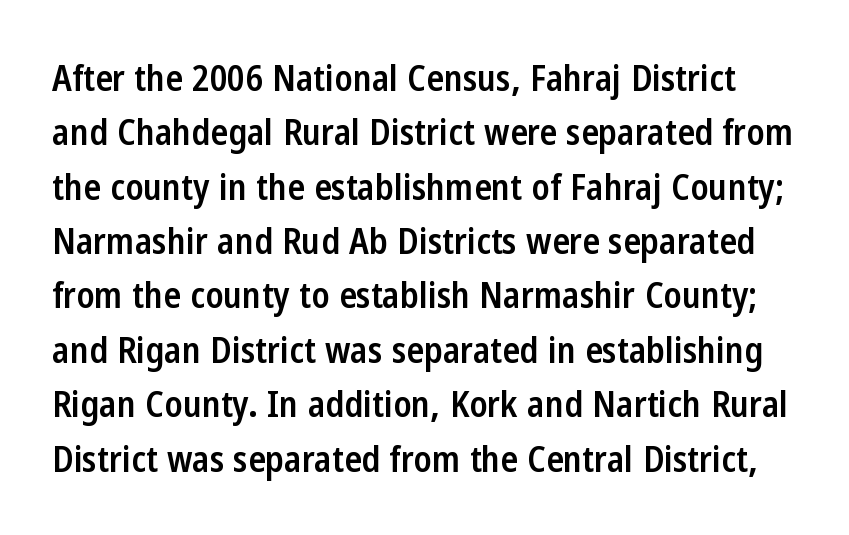
The image shows 36 px semibold, condensed sans-serif type, upright; set normal line spacing (1.51x), normal letter spacing, not underlined; low stroke contrast and a medium x-height.
